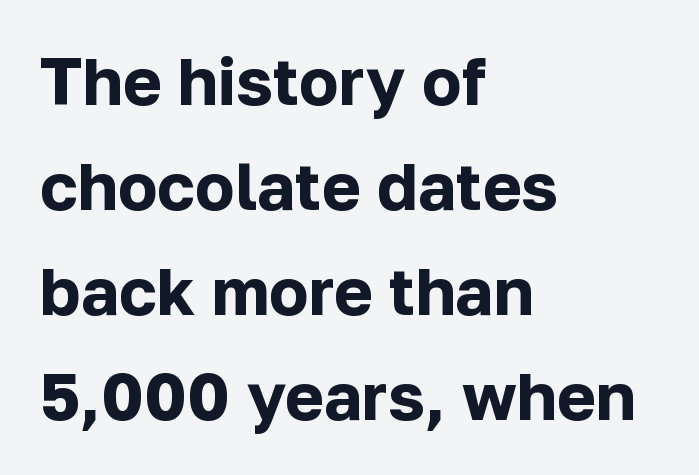
Q: Is the text bold? A: Yes.
Q: Is the text italic (slanted)? A: No, it is upright.
Q: Is the typeface a serif or a sans-serif typeface? A: Sans-serif.
Q: Is the text underlined? A: No.
Q: How is the paragraph aligned? A: Left-aligned.
Q: Is the spacing between letters normal or unusually wide? A: Normal.
Q: Is the spacing between lines tight, normal or loose? A: Normal.
Q: Width (condensed, normal, or wide)? A: Normal.
Q: Stroke contrast? A: Low.
Q: x-height? A: Medium.
Q: Monospaced? A: No.
